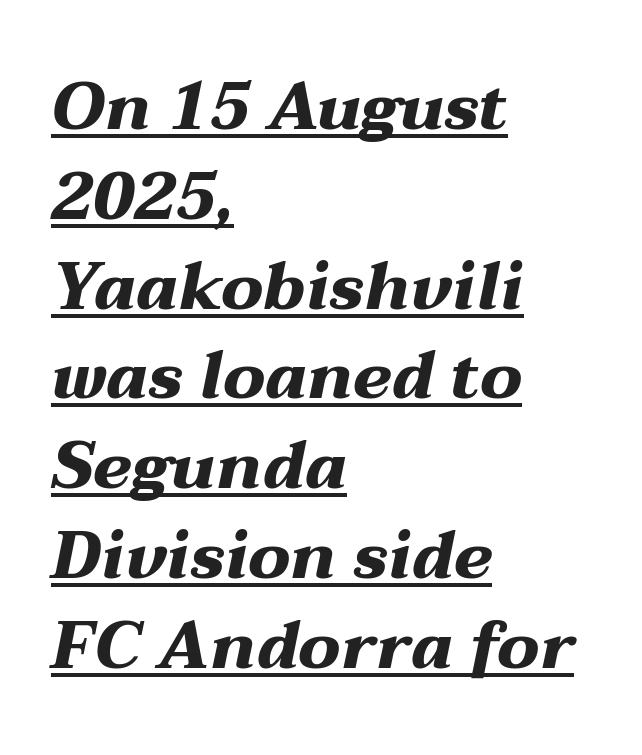
{"italic": "yes", "lean": "right", "slant_degrees": 12, "bold": "yes", "weight": "heavy", "width": "wide", "stroke_contrast": "medium", "x_height": "medium", "monospaced": "no", "underline": "yes", "align": "left", "line_spacing": "normal", "line_spacing_ratio": 1.36, "letter_spacing": "normal", "letter_spacing_em": 0.0, "glyph_px": 66}
